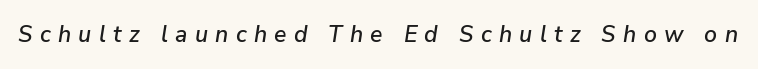
The image shows 23 px text type, italic (leaning right); set unusually wide letter spacing (+0.32 em), not underlined.
